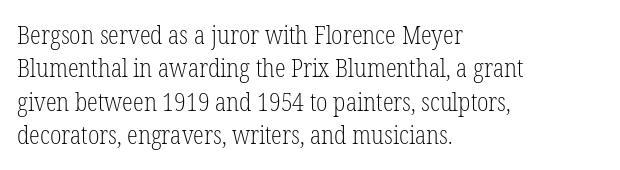
The image shows 25 px text type, upright; set left-aligned, normal line spacing (1.34x), normal letter spacing, not underlined.
